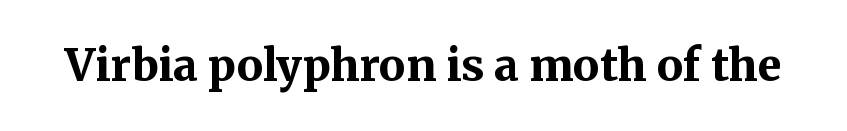
{"serif": "yes", "italic": "no", "bold": "yes", "weight": "bold", "width": "normal", "stroke_contrast": "medium", "x_height": "medium", "monospaced": "no", "underline": "no", "letter_spacing": "normal", "letter_spacing_em": 0.0, "glyph_px": 44}
